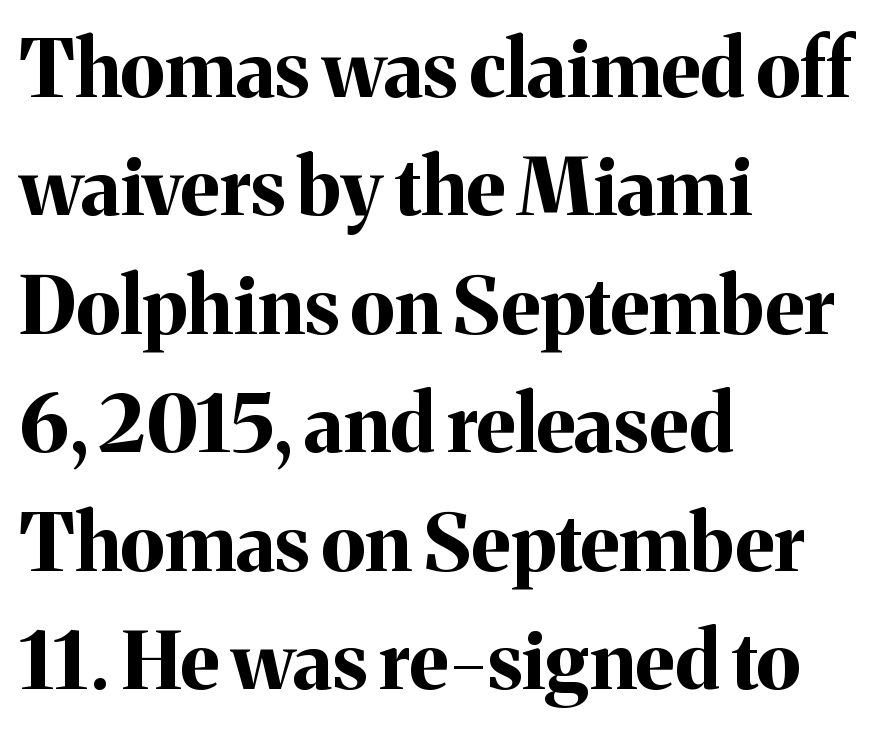
Q: Is the text bold? A: Yes.
Q: Is the text italic (slanted)? A: No, it is upright.
Q: Is the typeface a serif or a sans-serif typeface? A: Serif.
Q: Is the text underlined? A: No.
Q: How is the paragraph aligned? A: Left-aligned.
Q: Is the spacing between letters normal or unusually wide? A: Normal.
Q: Is the spacing between lines tight, normal or loose? A: Normal.
Q: Width (condensed, normal, or wide)? A: Normal.
Q: Stroke contrast? A: Medium.
Q: x-height? A: Medium.
Q: Monospaced? A: No.
